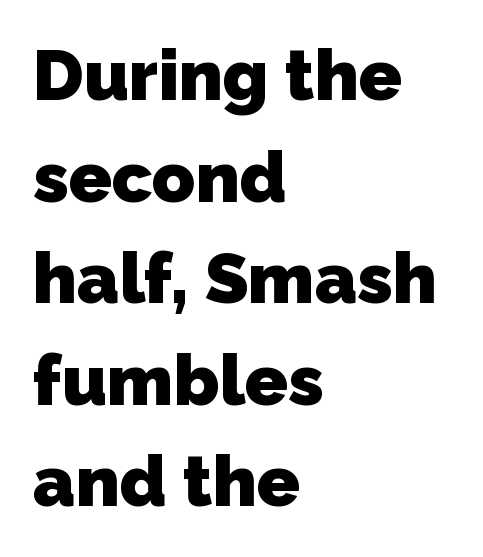
This rendering leaves character spacing at its baseline value. Descenders hang freely into open space. The designer left line spacing at the default. Each letter keeps its own natural width here, so spacing adapts to shape. Stroke terminals: plain, sans-serif. The paragraph has a hard left edge and a soft right edge.
